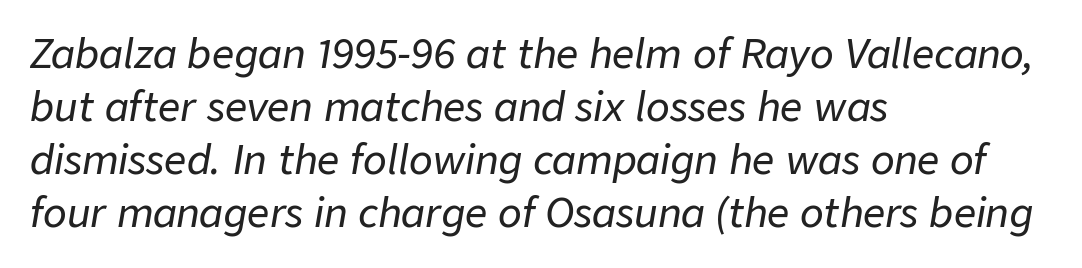
{"italic": "yes", "lean": "right", "slant_degrees": 9, "width": "normal", "stroke_contrast": "low", "x_height": "medium", "monospaced": "no", "underline": "no", "align": "left", "line_spacing": "normal", "line_spacing_ratio": 1.36, "letter_spacing": "normal", "letter_spacing_em": 0.0, "glyph_px": 39}
